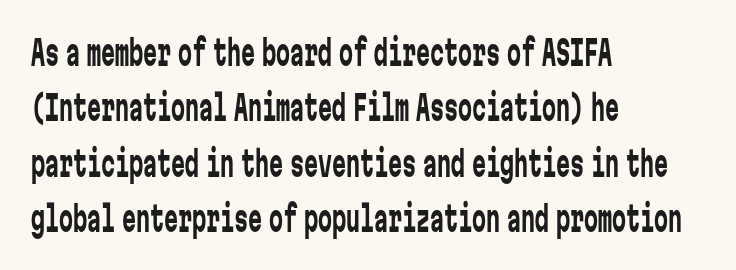
Q: Is the text bold? A: No.
Q: Is the text italic (slanted)? A: No, it is upright.
Q: Is the typeface a serif or a sans-serif typeface? A: Sans-serif.
Q: Is the text underlined? A: No.
Q: How is the paragraph aligned? A: Left-aligned.
Q: Is the spacing between letters normal or unusually wide? A: Normal.
Q: Is the spacing between lines tight, normal or loose? A: Normal.
Q: Width (condensed, normal, or wide)? A: Condensed.
Q: Stroke contrast? A: Low.
Q: x-height? A: Medium.
Q: Monospaced? A: Yes.
